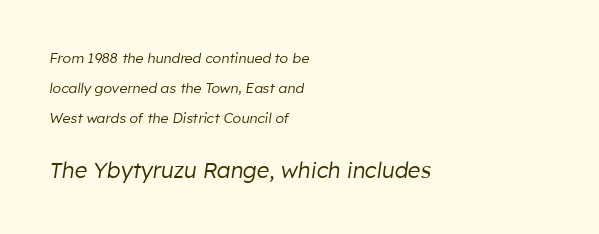
The typesetter chose a ragged-right arrangement here. The passage shown leans; its letterforms are oblique. The later block is typeset at a bigger size than the earlier block. Look at the tracking — it's just the regular setting, nothing added. Summary of vertical rhythm: relaxed, with wide interline spacing.
